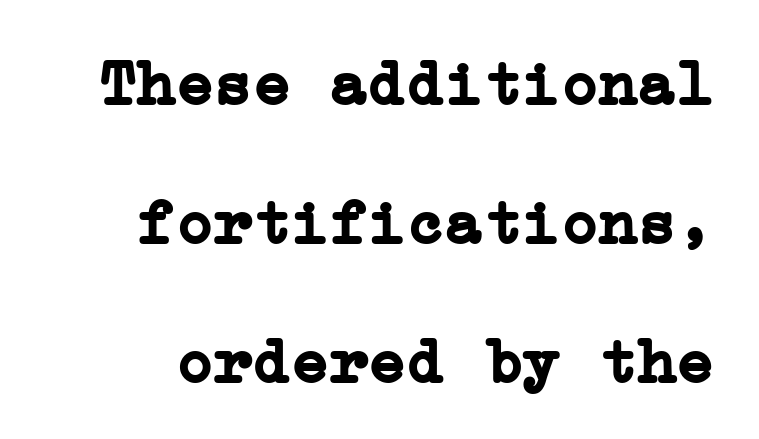
{"serif": "yes", "italic": "no", "bold": "yes", "weight": "semibold", "width": "normal", "stroke_contrast": "low", "x_height": "medium", "underline": "no", "line_spacing": "loose", "line_spacing_ratio": 2.17, "letter_spacing": "normal", "letter_spacing_em": 0.0, "glyph_px": 64}
